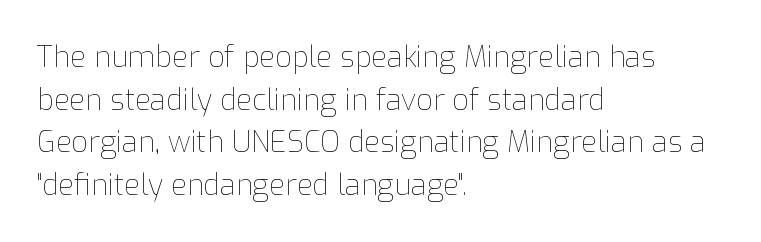
Does extra space separate the letters? No, they use regular spacing. Weight class: somewhere from thin through regular. Posture: upright roman. The area under the type is left untouched.
